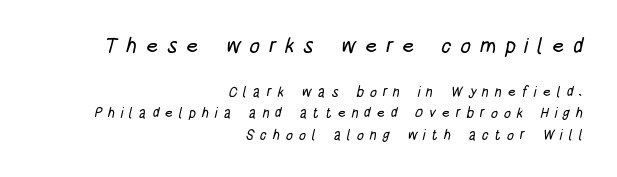
The image shows 21 px text type; set right-aligned, normal line spacing (1.53x), unusually wide letter spacing (+0.41 em), not underlined; the first (top) block is 1.5x larger.
